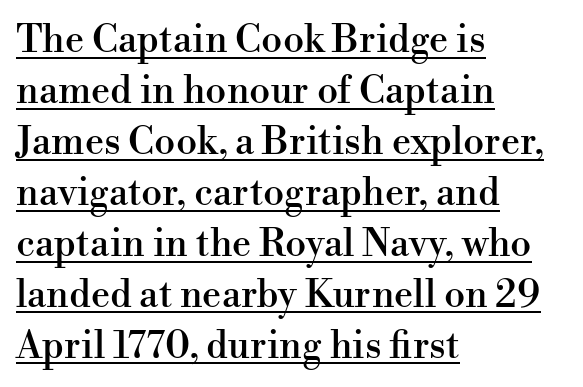
The image shows 38 px serif type, upright; set left-aligned, normal line spacing (1.34x), normal letter spacing, underlined; high stroke contrast and a small x-height.
